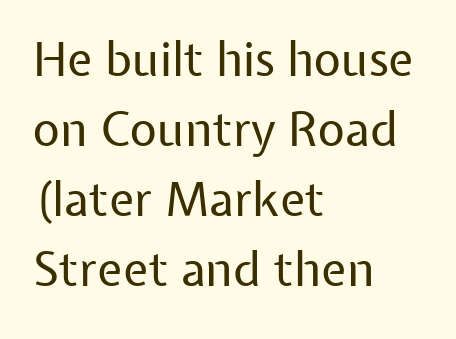
Horizontal bands of white between lines are of average thickness. The glyphs are unaccompanied by any horizontal stroke below them. Note the varied advance widths — an 'i' is clearly narrower than an 'm'. The typesetter chose a ragged-right arrangement here. Nope, not italic — everything's standing straight.
